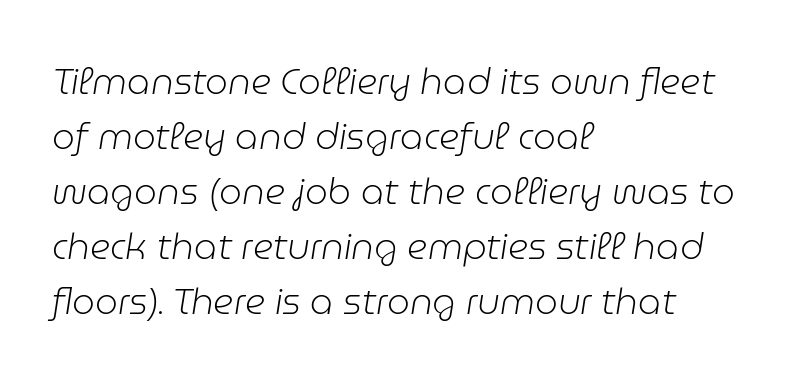
Students, observe: this is what conventionally led text looks like. A typesetter would call this zero additional tracking. The setting favours the left margin, as ordinary paragraphs usually do. Italic: yes, the glyphs are oblique. This rendering features lettering with no underline. Spacing verdict: proportional, widths tailored to each character.
